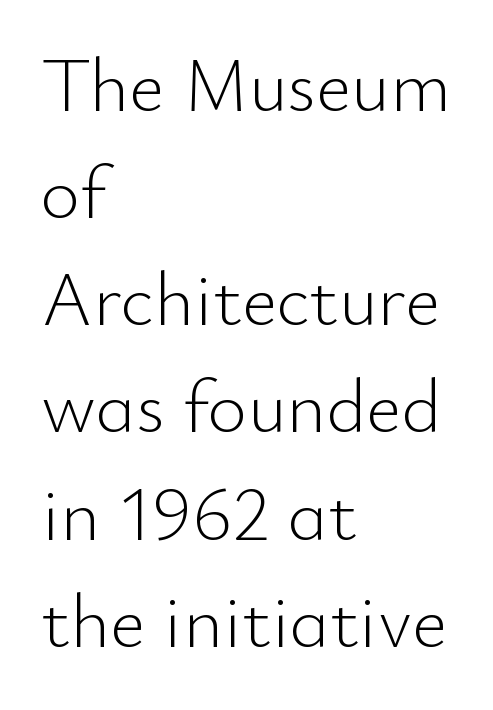
{"serif": "no", "italic": "no", "bold": "no", "weight": "light", "width": "normal", "stroke_contrast": "low", "x_height": "small", "monospaced": "no", "underline": "no", "align": "left", "line_spacing": "normal", "line_spacing_ratio": 1.41, "letter_spacing": "normal", "letter_spacing_em": 0.0, "glyph_px": 76}
